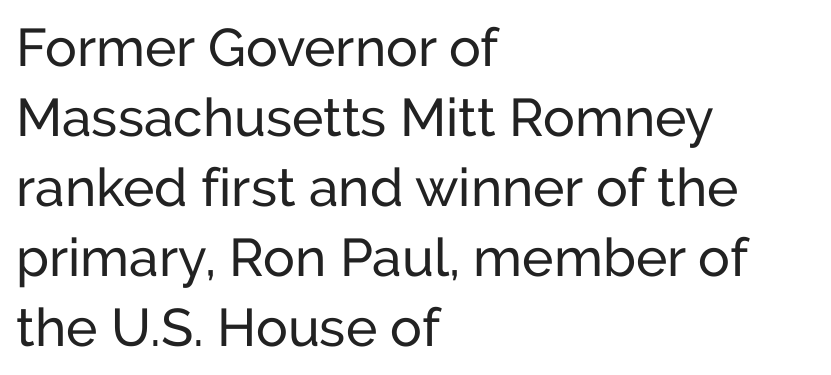
The image shows 53 px regular-weight sans-serif type, upright; set left-aligned, normal line spacing (1.32x), normal letter spacing, not underlined; low stroke contrast and a medium x-height.
